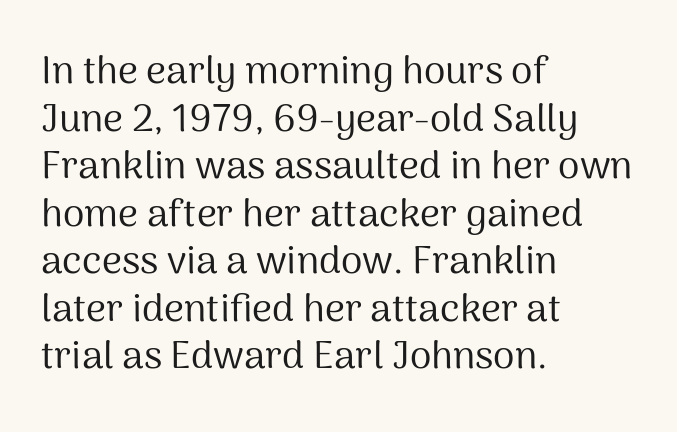
The passage is arranged the way most books set body copy — flush left. Letterform terminals end flat and unadorned throughout the passage. Nobody touched the tracking dial on this one. In terms of posture, this sample is upright.
